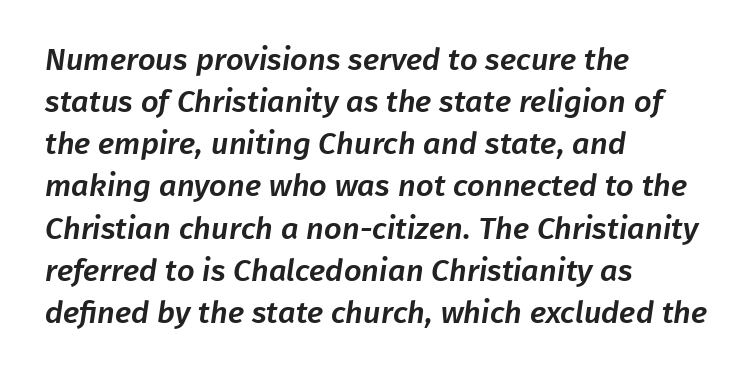
The image shows 31 px sans-serif type; set left-aligned, normal line spacing (1.36x), normal letter spacing, not underlined; low stroke contrast and a medium x-height.
